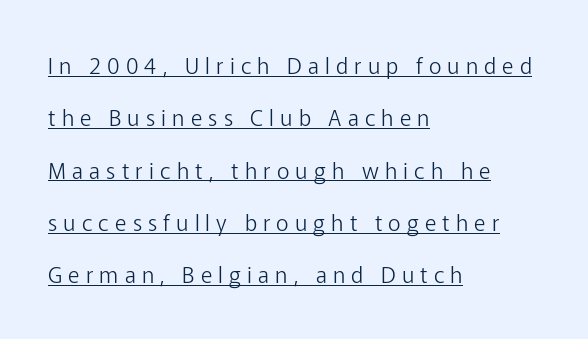
The image shows 22 px text type, upright; set left-aligned, loose line spacing (2.38x), unusually wide letter spacing (+0.28 em), underlined.
